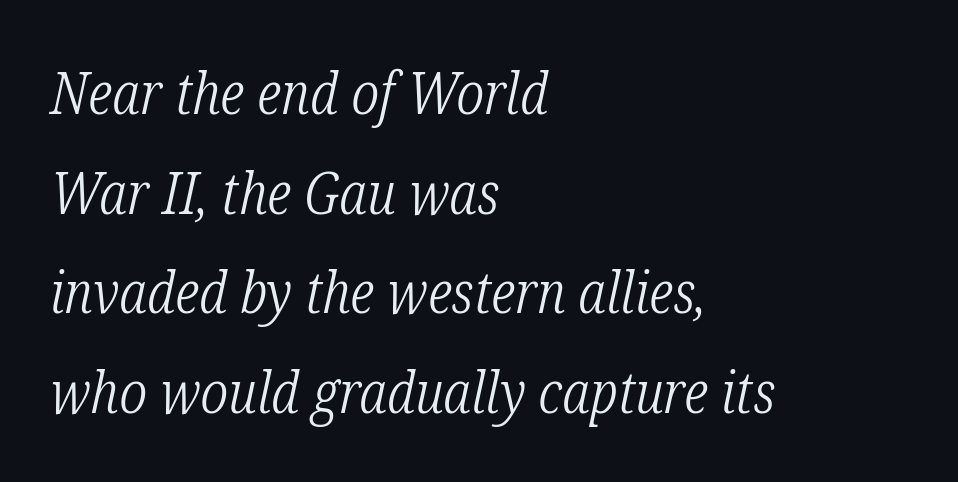
Q: Is the text bold? A: No.
Q: Is the text italic (slanted)? A: Yes, it leans right by about 12 degrees.
Q: Is the typeface a serif or a sans-serif typeface? A: Serif.
Q: Is the text underlined? A: No.
Q: How is the paragraph aligned? A: Left-aligned.
Q: Is the spacing between letters normal or unusually wide? A: Normal.
Q: Is the spacing between lines tight, normal or loose? A: Normal.
Q: Width (condensed, normal, or wide)? A: Condensed.
Q: Stroke contrast? A: Low.
Q: x-height? A: Medium.
Q: Monospaced? A: No.
